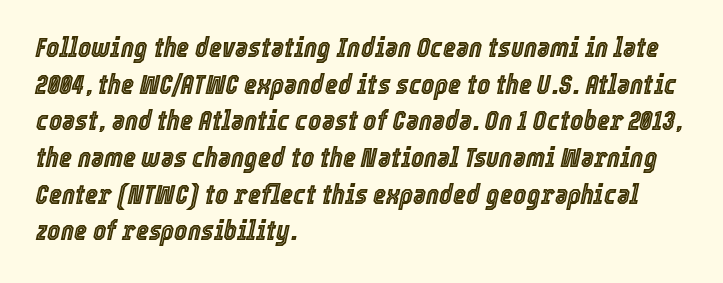
Q: Is the text italic (slanted)? A: Yes, it leans right by about 12 degrees.
Q: Is the text underlined? A: No.
Q: How is the paragraph aligned? A: Left-aligned.
Q: Is the spacing between letters normal or unusually wide? A: Normal.
Q: Is the spacing between lines tight, normal or loose? A: Normal.
Q: Width (condensed, normal, or wide)? A: Condensed.
Q: x-height? A: Medium.
Q: Monospaced? A: No.
